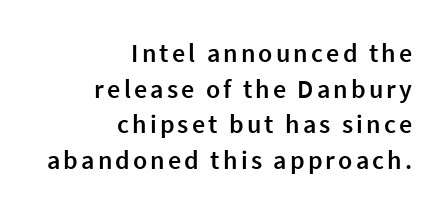
{"italic": "no", "bold": "semi", "underline": "no", "align": "right", "line_spacing": "normal", "line_spacing_ratio": 1.37, "glyph_px": 26}
